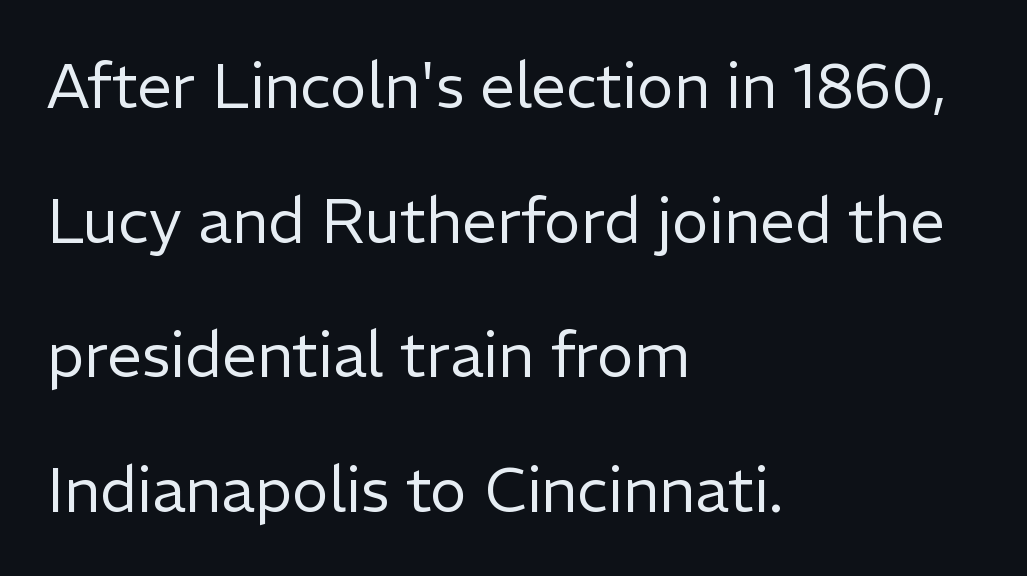
Q: Is the text bold? A: No.
Q: Is the text italic (slanted)? A: No, it is upright.
Q: Is the typeface a serif or a sans-serif typeface? A: Sans-serif.
Q: Is the text underlined? A: No.
Q: How is the paragraph aligned? A: Left-aligned.
Q: Is the spacing between letters normal or unusually wide? A: Normal.
Q: Is the spacing between lines tight, normal or loose? A: Loose.
Q: Width (condensed, normal, or wide)? A: Normal.
Q: Stroke contrast? A: Low.
Q: x-height? A: Medium.
Q: Monospaced? A: No.
